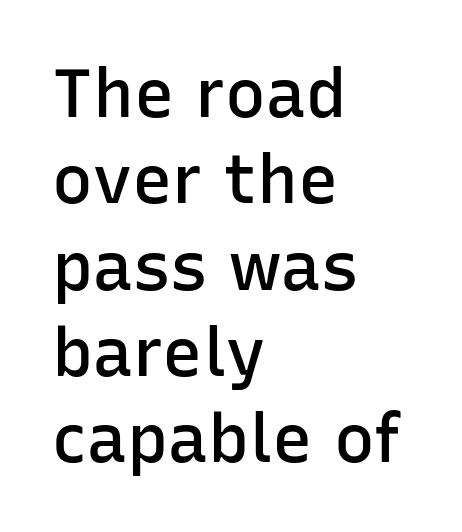
{"serif": "no", "italic": "no", "bold": "semi", "weight": "semibold", "width": "normal", "stroke_contrast": "low", "x_height": "medium", "monospaced": "no", "underline": "no", "align": "left", "line_spacing": "normal", "line_spacing_ratio": 1.27, "letter_spacing": "normal", "letter_spacing_em": 0.0, "glyph_px": 68}
